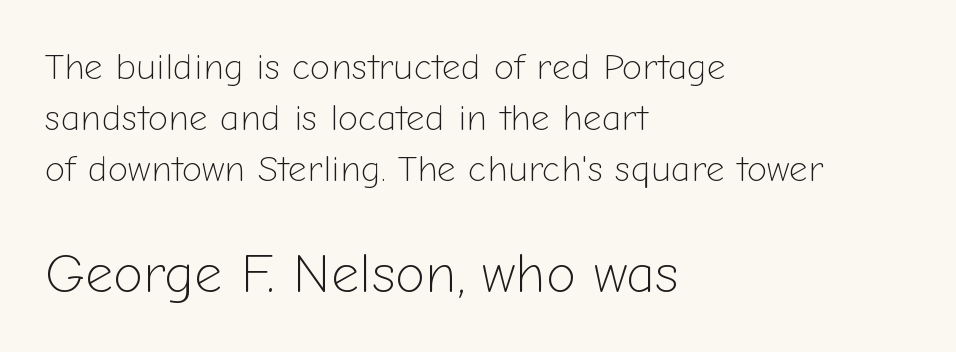
{"serif": "no", "italic": "no", "bold": "no", "weight": "light", "width": "normal", "stroke_contrast": "low", "x_height": "medium", "monospaced": "no", "underline": "no", "align": "left", "line_spacing": "normal", "line_spacing_ratio": 1.38, "letter_spacing": "normal", "letter_spacing_em": 0.0, "larger_block": "second", "size_ratio": 1.49, "glyph_px": 55}
